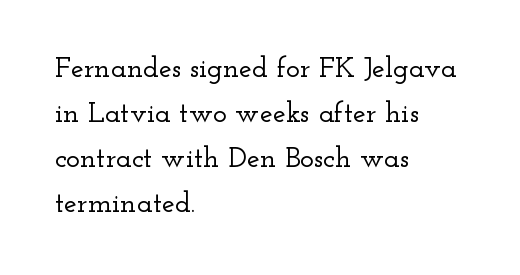
{"serif": "yes", "italic": "no", "width": "wide", "stroke_contrast": "low", "x_height": "small", "monospaced": "no", "underline": "no", "align": "left", "line_spacing": "normal", "line_spacing_ratio": 1.55, "letter_spacing": "normal", "letter_spacing_em": 0.0, "glyph_px": 29}
